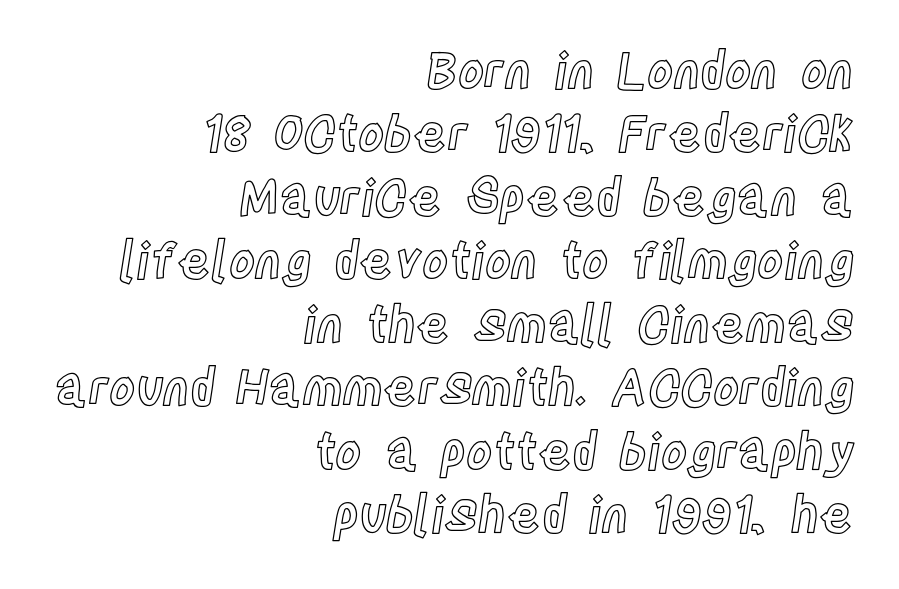
The image shows 50 px condensed type; set right-aligned, normal line spacing (1.27x), normal letter spacing, not underlined; a large x-height.
